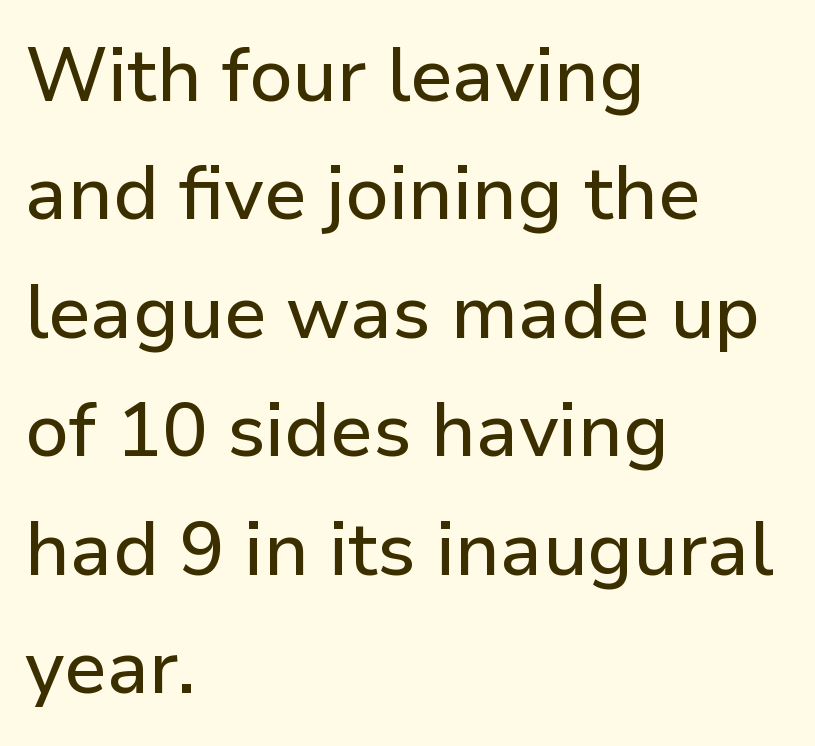
{"serif": "no", "italic": "no", "width": "normal", "stroke_contrast": "low", "x_height": "medium", "monospaced": "no", "underline": "no", "align": "left", "line_spacing": "normal", "line_spacing_ratio": 1.58, "letter_spacing": "normal", "letter_spacing_em": 0.0, "glyph_px": 75}
